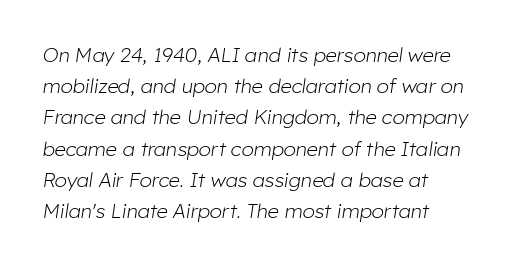
Q: Is the text bold? A: No.
Q: Is the text italic (slanted)? A: Yes, it leans right by about 8 degrees.
Q: Is the text underlined? A: No.
Q: Is the spacing between letters normal or unusually wide? A: Normal.
Q: Is the spacing between lines tight, normal or loose? A: Normal.
